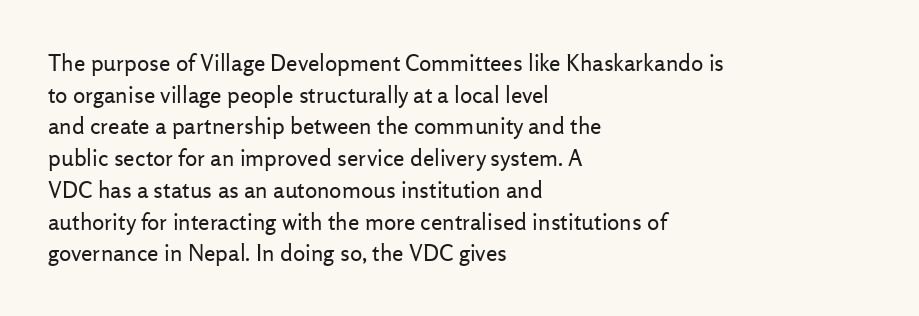
A roman cut, with each character standing at attention. Line spacing here is normal. The text block is weighted toward the left margin, trailing off unevenly rightward. Lines of text with bare space underneath. Nothing unusual about the tracking: characters are spaced as the font intends. A quiet, ordinary-to-light weight characterises the typeface.
